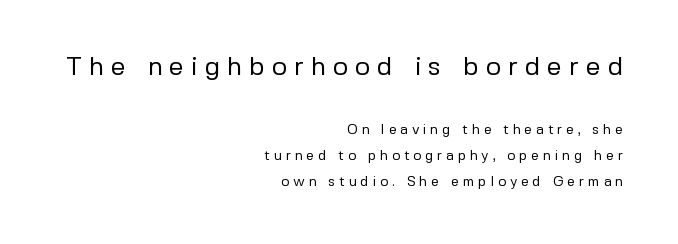
Which chunk is bigger? The first one — the top block dwarfs the bottom. Inter-character spacing is expanded well beyond the font's built-in metrics. Heaviness? Minimal to ordinary, like unemphasized prose. If you drew a ruler down the right edge, every line would touch it. Unlike italic type, these characters show no tilt at all.
